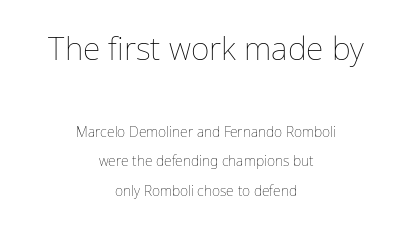
The image shows 32 px thin type, upright; set centered, loose line spacing (2.1x), normal letter spacing, not underlined; the first (top) block is 2.29x larger; low stroke contrast and a medium x-height.
